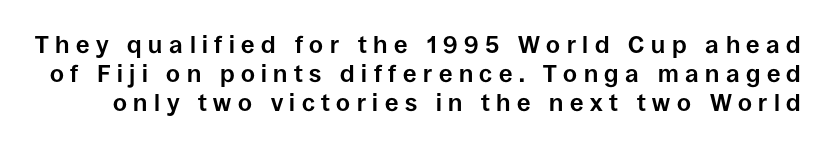
Q: Is the text bold? A: Yes.
Q: Is the text italic (slanted)? A: No, it is upright.
Q: Is the text underlined? A: No.
Q: Is the spacing between letters normal or unusually wide? A: Unusually wide.
